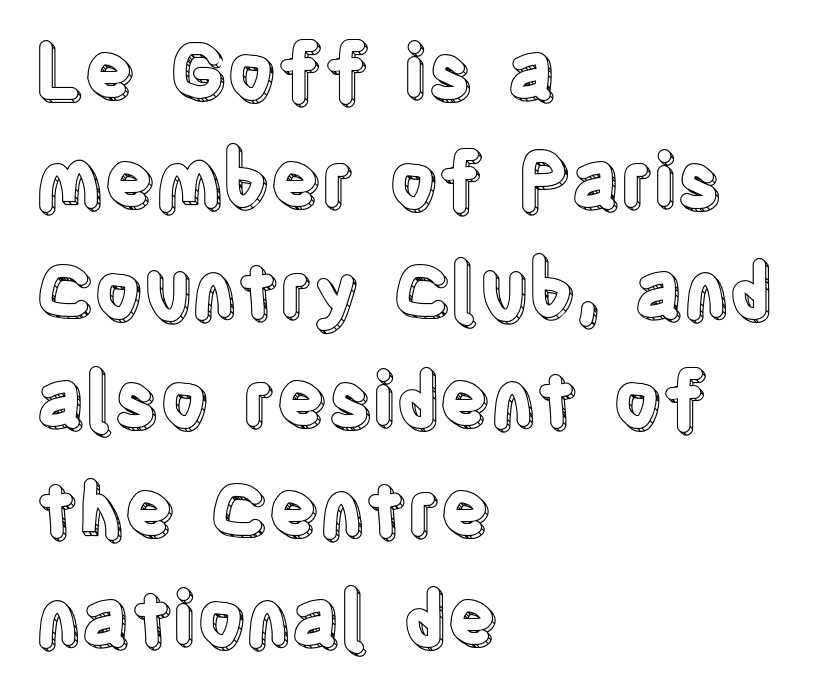
The image shows 75 px condensed type, upright; set left-aligned, normal line spacing (1.46x), normal letter spacing, not underlined; a large x-height.
